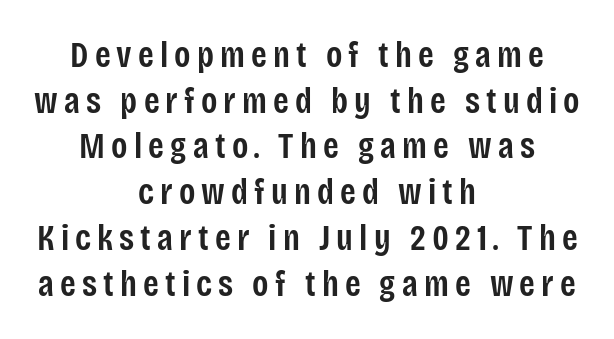
The image shows 36 px semibold, condensed sans-serif type, upright; set centered, normal line spacing (1.27x), not underlined; low stroke contrast and a large x-height.
